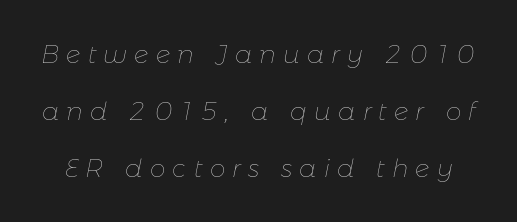
{"italic": "yes", "lean": "right", "slant_degrees": 11, "bold": "no", "underline": "no", "line_spacing": "loose", "line_spacing_ratio": 2.28, "letter_spacing": "wide", "letter_spacing_em": 0.29, "glyph_px": 25}
